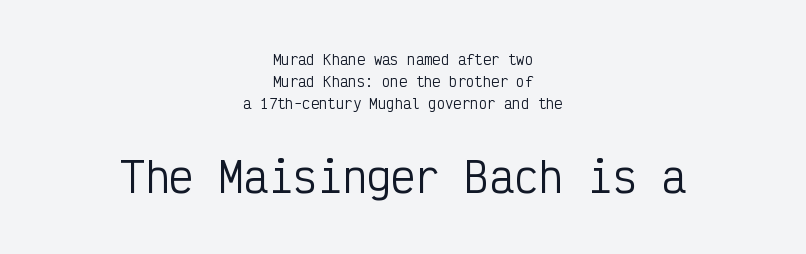
Short and long lines alike share a common midpoint. Weight class: somewhere from thin through regular. This is the regular roman posture of the typeface. The font family rendered here belongs to the sans-serif group. Here the second block reads like a headline and the first like body copy.
